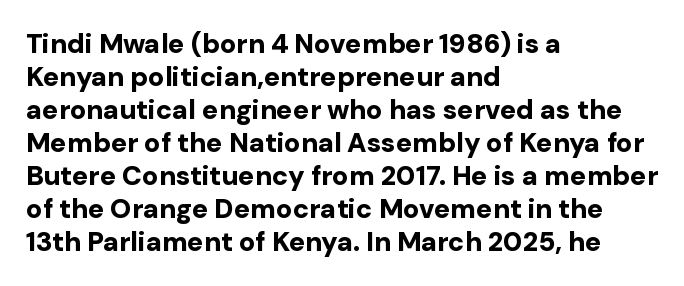
The image shows 27 px bold type, upright; set left-aligned, line spacing 1.22x, normal letter spacing, not underlined.
